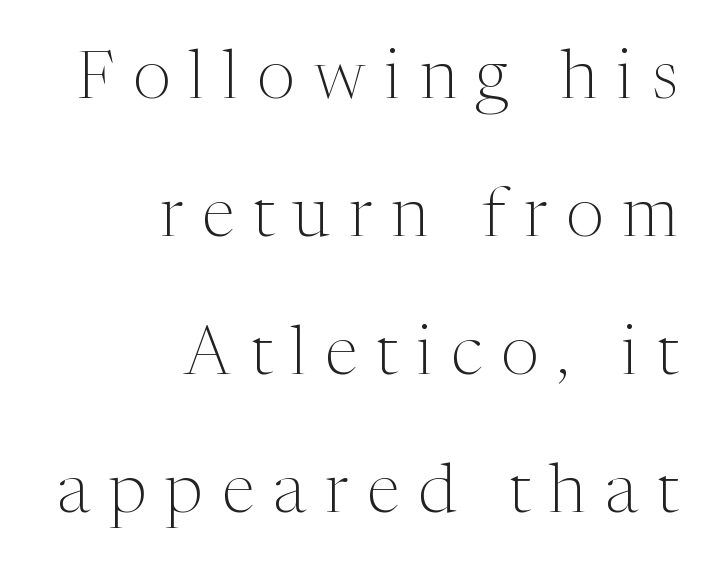
The image shows 68 px light serif type, upright; set right-aligned, loose line spacing (2.03x), unusually wide letter spacing (+0.28 em), not underlined; medium stroke contrast and a medium x-height.
